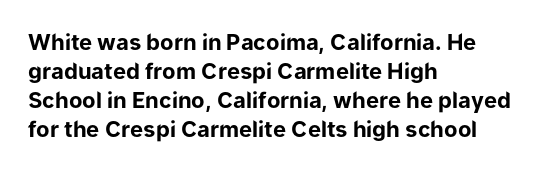
The image shows 22 px bold type, upright; set left-aligned, normal line spacing (1.32x), normal letter spacing, not underlined.
